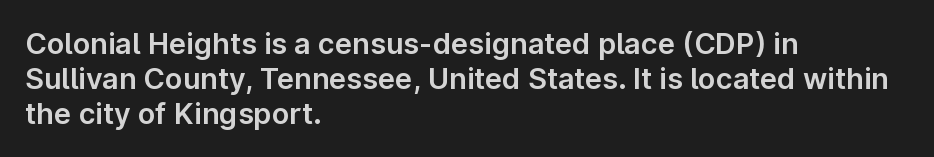
Q: Is the text italic (slanted)? A: No, it is upright.
Q: Is the typeface a serif or a sans-serif typeface? A: Sans-serif.
Q: Is the text underlined? A: No.
Q: How is the paragraph aligned? A: Left-aligned.
Q: Is the spacing between letters normal or unusually wide? A: Normal.
Q: Width (condensed, normal, or wide)? A: Normal.
Q: Stroke contrast? A: Low.
Q: x-height? A: Medium.
Q: Monospaced? A: No.
